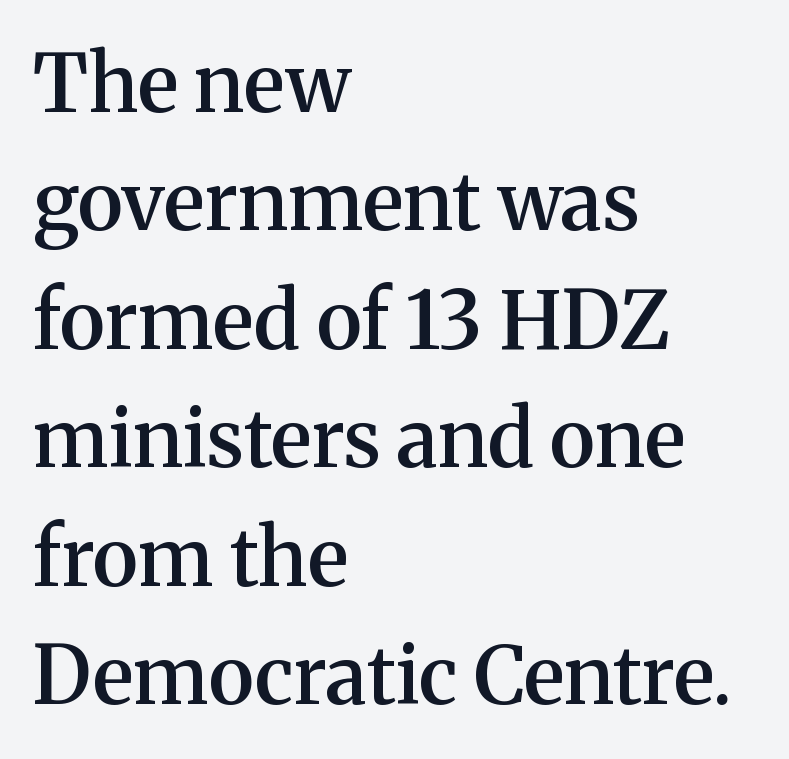
{"serif": "yes", "italic": "no", "bold": "semi", "weight": "semibold", "width": "normal", "stroke_contrast": "medium", "x_height": "medium", "monospaced": "no", "underline": "no", "align": "left", "line_spacing": "normal", "line_spacing_ratio": 1.48, "letter_spacing": "normal", "letter_spacing_em": 0.0, "glyph_px": 80}
